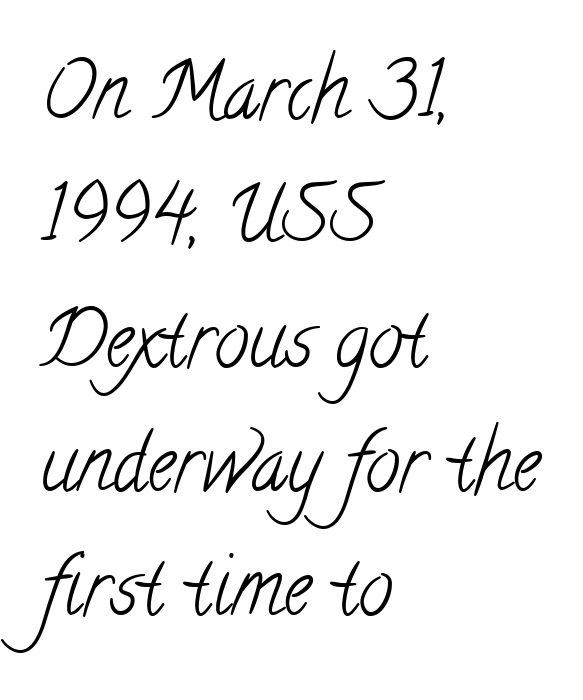
The image shows 78 px light, condensed serif type; set left-aligned, normal line spacing (1.59x), normal letter spacing, not underlined; low stroke contrast and a small x-height.
